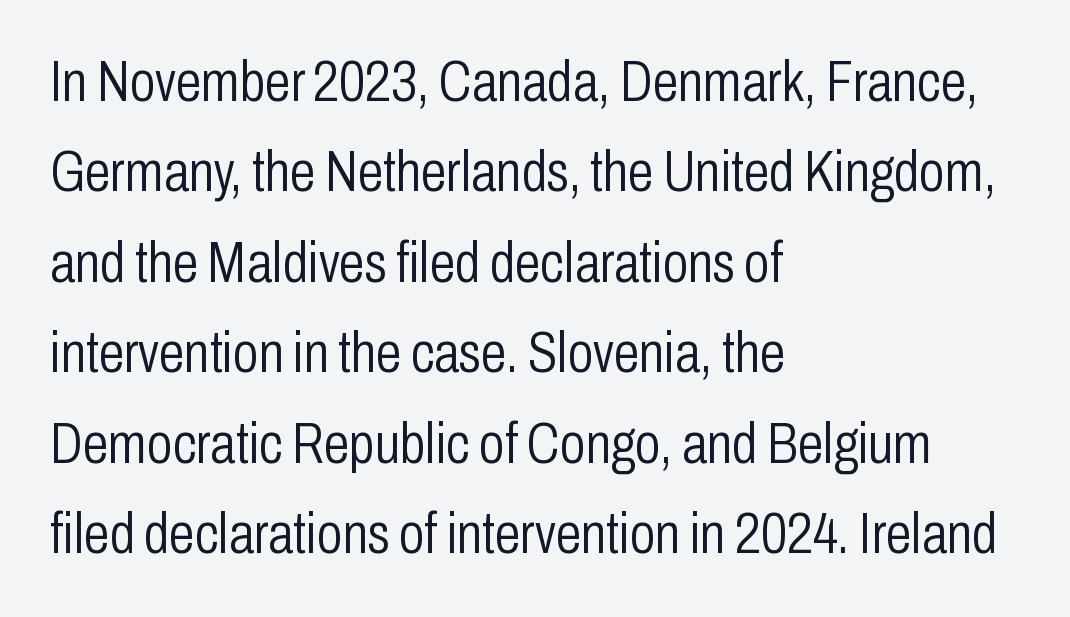
{"serif": "no", "italic": "no", "bold": "no", "weight": "light", "width": "condensed", "stroke_contrast": "low", "x_height": "medium", "monospaced": "no", "underline": "no", "align": "left", "line_spacing": "normal", "line_spacing_ratio": 1.56, "letter_spacing": "normal", "letter_spacing_em": 0.0, "glyph_px": 58}
